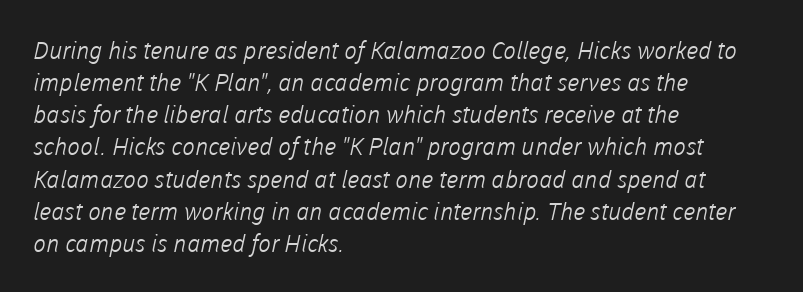
Q: Is the text bold? A: No.
Q: Is the text underlined? A: No.
Q: How is the paragraph aligned? A: Left-aligned.
Q: Is the spacing between letters normal or unusually wide? A: Normal.
Q: Is the spacing between lines tight, normal or loose? A: Normal.
